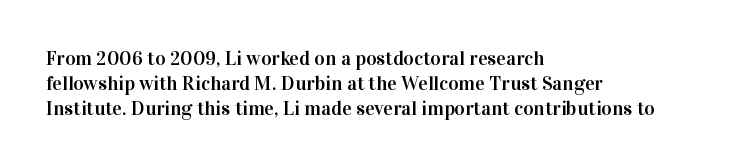
These lines keep a tight, regular rhythm from letter to letter. Successive baselines arrive at the customary interval. Unmarked baselines from the first word to the last. Casual observation: everything's shoved over to the left. This sample uses an upright cut, with every glyph sitting square on the baseline.
